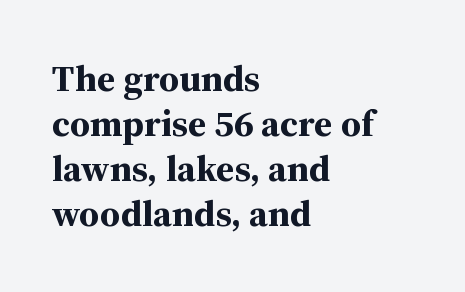
The image shows 37 px bold serif type, upright; set left-aligned, line spacing 1.22x, normal letter spacing, not underlined; medium stroke contrast and a medium x-height.
